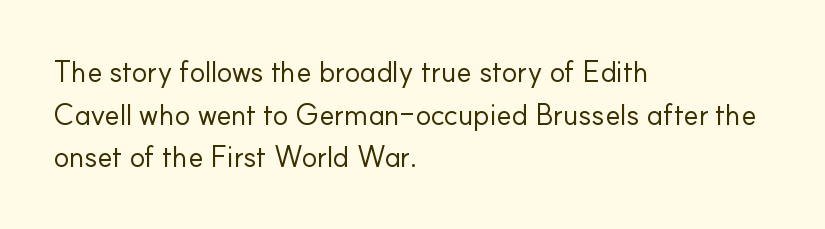
Italic? Not at all — the glyphs are vertical. These lines are rendered in a variable-pitch font. Has an underline been added? It has not. The typeface has the unassuming heft of standard copy or less. The compositor pushed each line to the left boundary. A sans-serif font was chosen for this passage.
